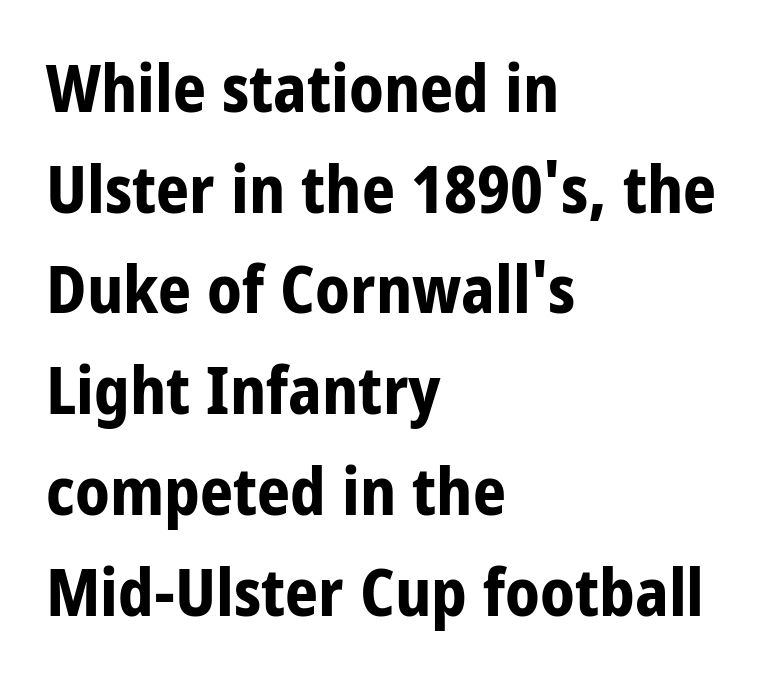
Q: Is the text bold? A: Yes.
Q: Is the text italic (slanted)? A: No, it is upright.
Q: Is the typeface a serif or a sans-serif typeface? A: Sans-serif.
Q: Is the text underlined? A: No.
Q: How is the paragraph aligned? A: Left-aligned.
Q: Is the spacing between letters normal or unusually wide? A: Normal.
Q: Is the spacing between lines tight, normal or loose? A: Normal.
Q: Width (condensed, normal, or wide)? A: Condensed.
Q: Stroke contrast? A: Low.
Q: x-height? A: Large.
Q: Monospaced? A: No.
